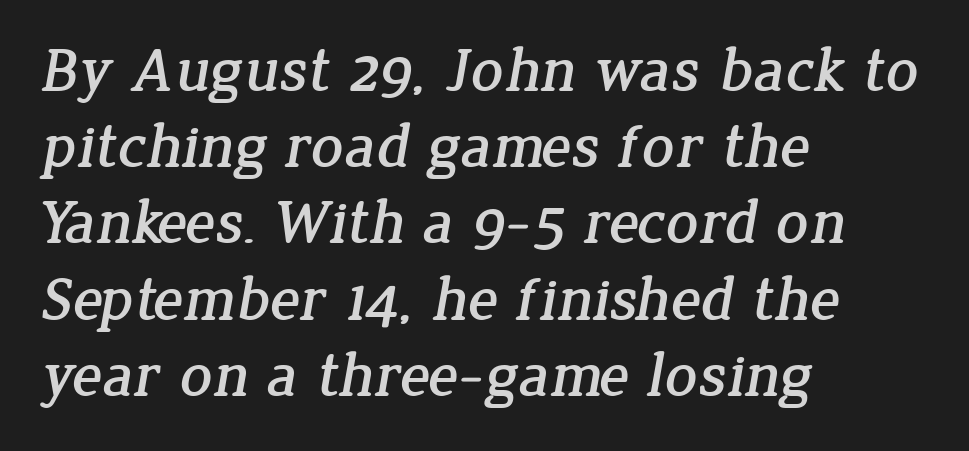
{"serif": "yes", "width": "normal", "stroke_contrast": "low", "x_height": "medium", "monospaced": "no", "underline": "no", "align": "left", "line_spacing_ratio": 1.21, "letter_spacing": "normal", "letter_spacing_em": 0.0, "glyph_px": 63}
